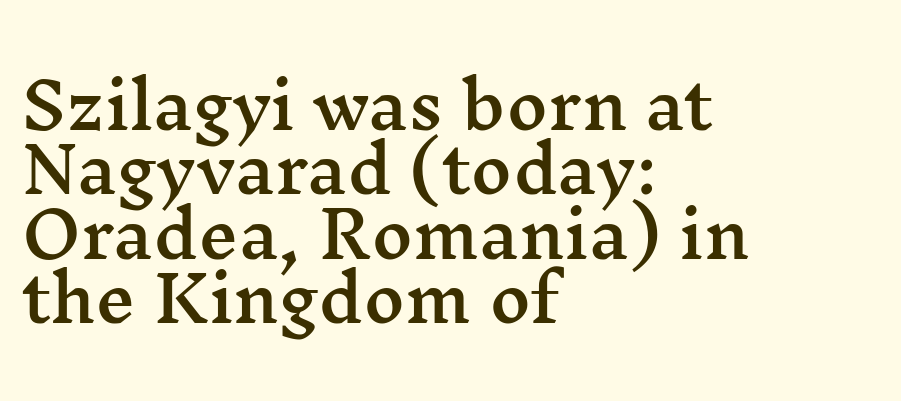
The image shows 63 px wide serif type, upright; set left-aligned, tight line spacing (1.02x), normal letter spacing, not underlined; medium stroke contrast and a medium x-height.
